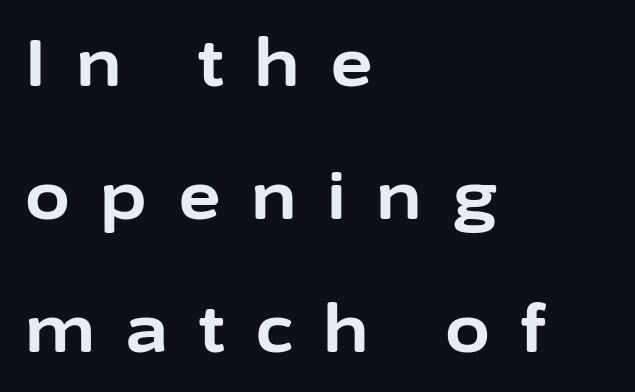
The image shows 65 px bold sans-serif type, upright; set left-aligned, loose line spacing (2.05x), unusually wide letter spacing (+0.47 em), not underlined; low stroke contrast and a medium x-height.
